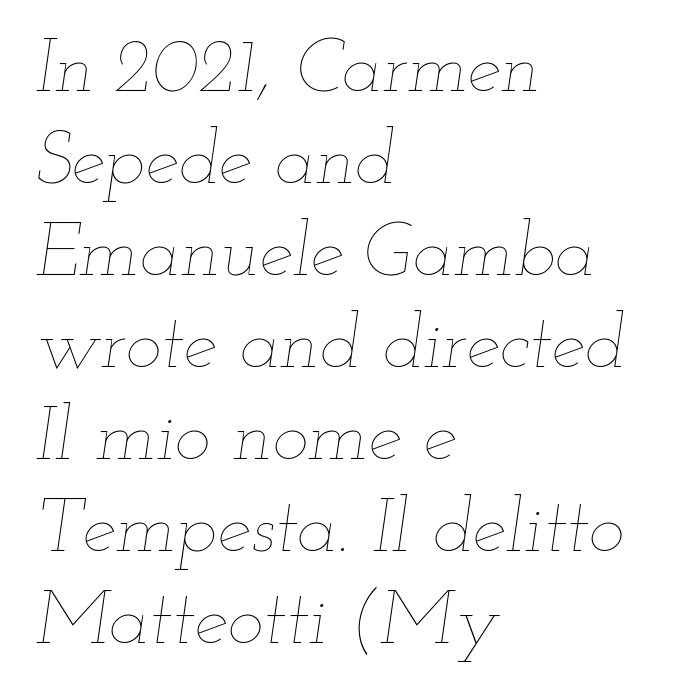
{"italic": "yes", "lean": "right", "slant_degrees": 12, "bold": "no", "weight": "thin", "width": "wide", "stroke_contrast": "low", "x_height": "small", "monospaced": "no", "underline": "no", "align": "left", "line_spacing_ratio": 1.21, "letter_spacing": "normal", "letter_spacing_em": 0.0, "glyph_px": 76}
